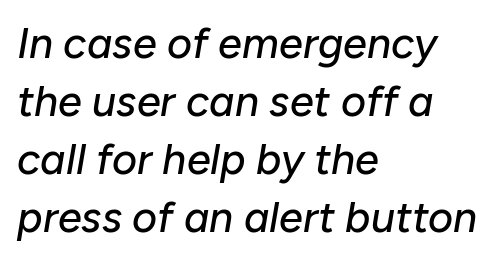
No extra tracking has been applied to these lines. The rendering applies a slant to the glyphs. Honestly, the row spacing looks completely unremarkable. The setting favours the left margin, as ordinary paragraphs usually do.
